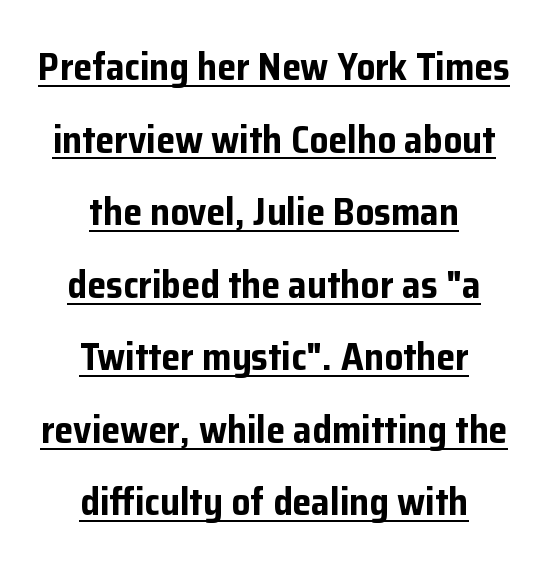
There is no visible air inserted between adjacent glyphs. The block of text is sparse from top to bottom, with ample space between rows. Vertical strokes here are truly vertical. Looks like regular typesetting: each glyph gets only the width it needs. Look at the stroke-to-counter ratio: heavy, a bold. The lettering is marked with a stroke running underneath it.
